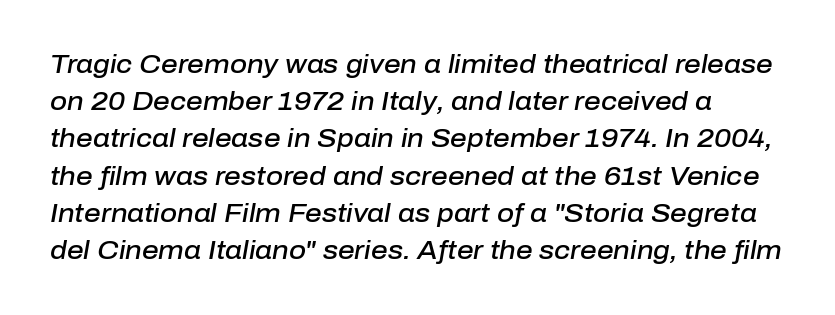
Q: Is the text bold? A: Semi-bold.
Q: Is the text italic (slanted)? A: Yes, it leans right by about 10 degrees.
Q: Is the text underlined? A: No.
Q: Is the spacing between letters normal or unusually wide? A: Normal.
Q: Is the spacing between lines tight, normal or loose? A: Normal.
